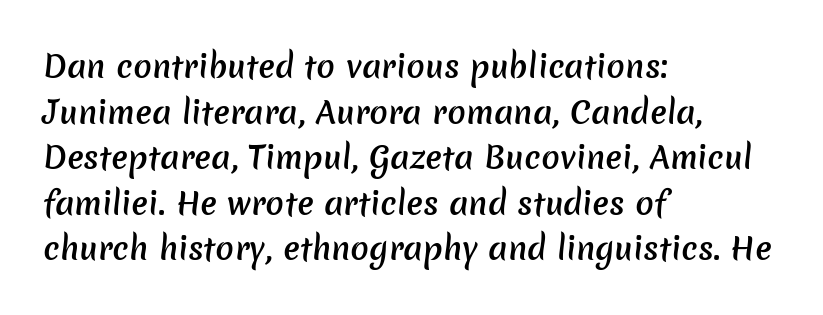
The image shows 31 px semibold sans-serif type; set left-aligned, normal line spacing (1.47x), normal letter spacing, not underlined; low stroke contrast and a medium x-height.
